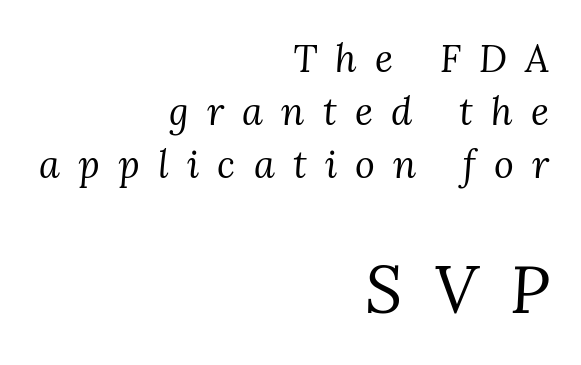
The image shows 66 px regular-weight serif type, italic (leaning right); set right-aligned, normal line spacing (1.4x), unusually wide letter spacing (+0.48 em), not underlined; the second (bottom) block is 1.74x larger; medium stroke contrast and a medium x-height.
